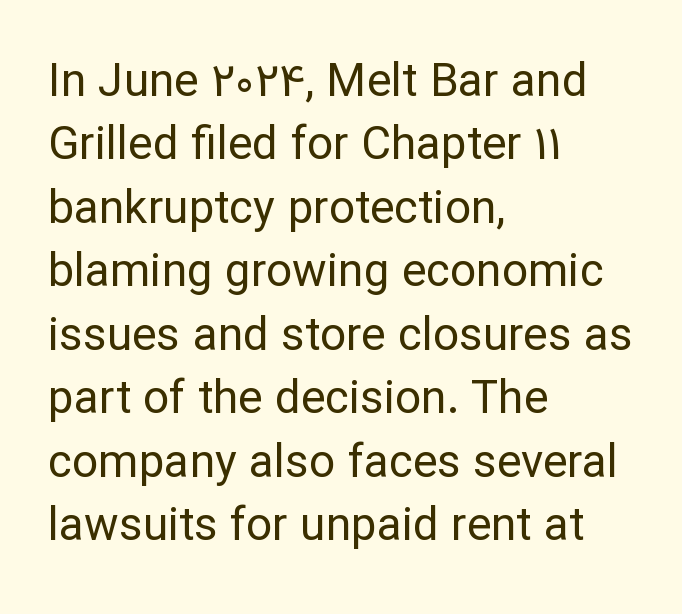
The image shows 46 px regular-weight sans-serif type, upright; set left-aligned, normal line spacing (1.38x), normal letter spacing, not underlined; low stroke contrast and a medium x-height.
